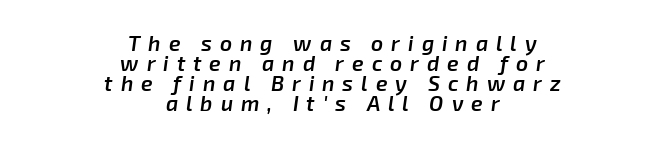
Is the letter spacing exaggerated? Yes — the characters are pushed far apart. A bit beefed up — I'd call it semibold rather than bold. The foot of each line stays bare and open. The typesetter chose a symmetrical, centered arrangement here. Vertically, the passage feels compressed, each row crowding the next.
